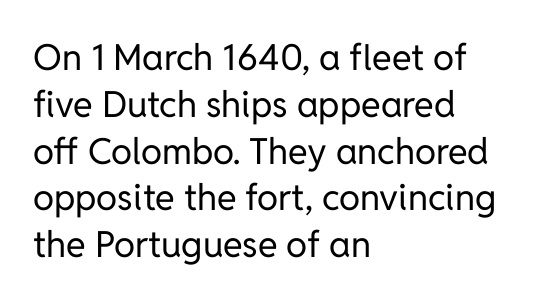
Character widths vary here, with narrow letters taking less room than wide ones. No extra ink here — the face is not bold. These lines are set flush left with a ragged right edge. Does extra space separate the letters? No, they use regular spacing. This is the regular roman posture of the typeface. Look at the bottom of the vertical strokes: they stop flat, with no serifs.
